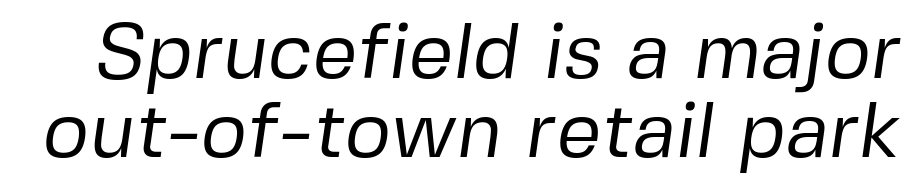
This sample uses plain, unmodified letter spacing. Baseline-to-baseline distance is barely more than the letter height. You could not count columns in this text — the font is proportionally spaced. No letter is thick-stroked: the sample isn't bold. The gap between lines stays unmarked. The type family on display is of the sans-serif kind.
